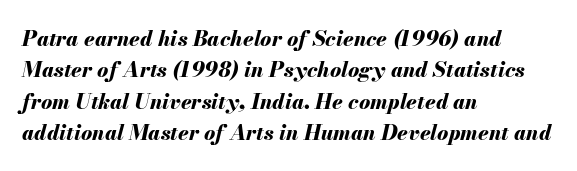
The image shows 21 px bold type, italic (leaning right); set left-aligned, normal line spacing (1.49x), normal letter spacing, not underlined.
